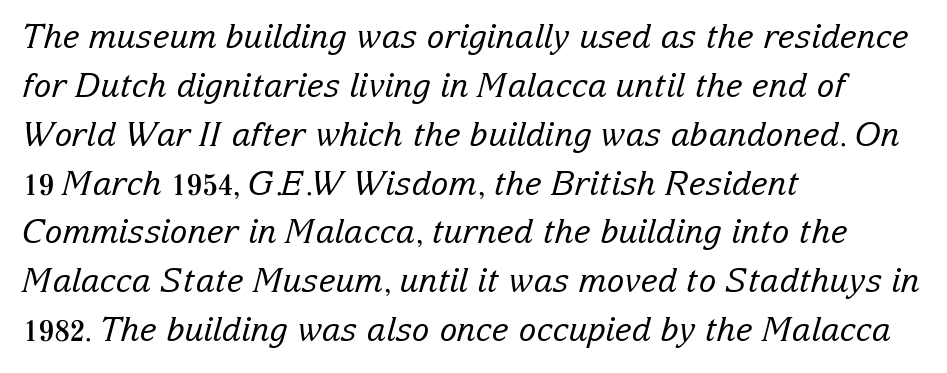
The image shows 33 px regular-weight serif type, italic (leaning right); set left-aligned, normal line spacing (1.48x), normal letter spacing, not underlined; low stroke contrast and a medium x-height.
